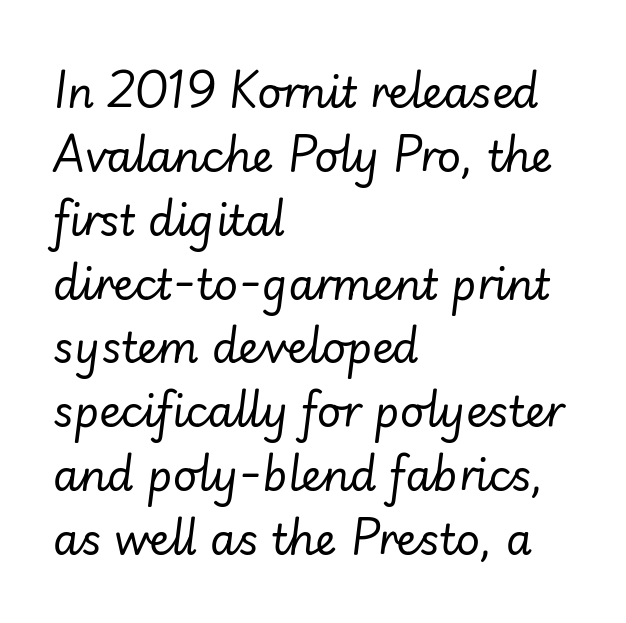
{"italic": "yes", "lean": "right", "slant_degrees": 7, "bold": "no", "weight": "regular", "width": "normal", "stroke_contrast": "low", "x_height": "small", "monospaced": "no", "underline": "no", "align": "left", "line_spacing": "normal", "line_spacing_ratio": 1.52, "letter_spacing": "normal", "letter_spacing_em": 0.0, "glyph_px": 42}
